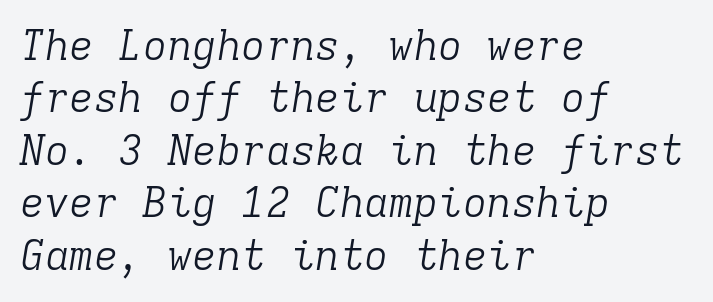
The face used here is monospaced, like something from a code editor. The compositor pushed each line to the left boundary. Font category for this specimen: serif. No extra ink here — the face is not bold. The rendering applies a slant to the glyphs. The block of text has a typical density, with ordinary space between rows.
